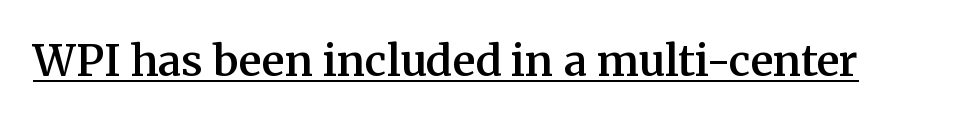
{"serif": "yes", "italic": "no", "bold": "semi", "weight": "semibold", "width": "normal", "stroke_contrast": "medium", "x_height": "medium", "monospaced": "no", "underline": "yes", "letter_spacing": "normal", "letter_spacing_em": 0.0, "glyph_px": 43}
